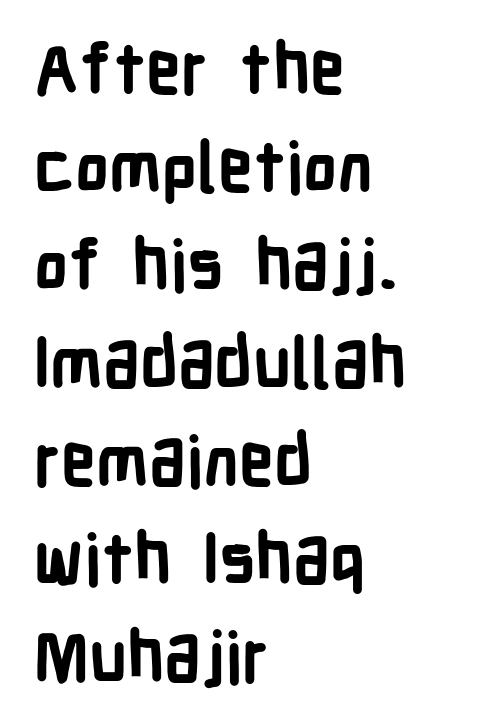
Regarding leading, the lines here are spaced in the standard way. Think of a printed novel: that variable character pitch is what you see here. This is the regular roman posture of the typeface. Just letters on the line, the space beneath them empty. Weight: bold.
